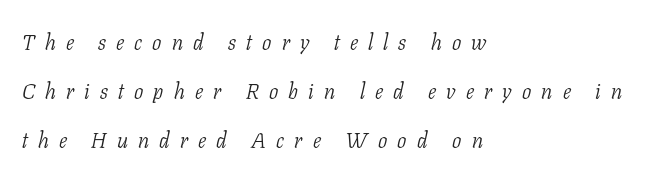
The image shows 22 px text type, italic (leaning right); set left-aligned, loose line spacing (2.22x), unusually wide letter spacing (+0.46 em), not underlined.
